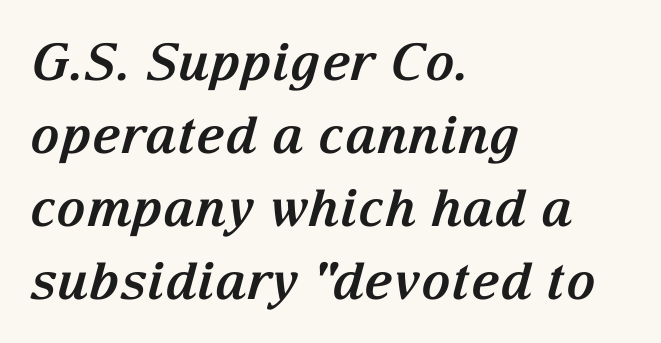
Heavy, bold letterforms. Look at the tracking — it's just the regular setting, nothing added. Each line starts at the same left margin while the right side varies. These lines are rendered in a variable-pitch font. A bare baseline throughout the passage. Evenly set lines give the paragraph a standard silhouette.
